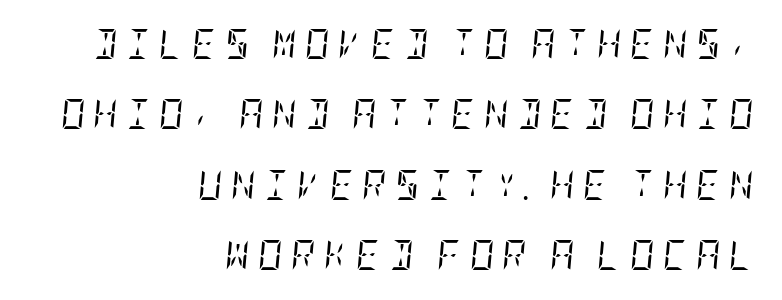
Q: Is the text bold? A: No.
Q: Is the text italic (slanted)? A: Yes, it leans right by about 5 degrees.
Q: Is the typeface a serif or a sans-serif typeface? A: Serif.
Q: Is the text underlined? A: No.
Q: How is the paragraph aligned? A: Right-aligned.
Q: Is the spacing between letters normal or unusually wide? A: Unusually wide.
Q: Is the spacing between lines tight, normal or loose? A: Loose.
Q: Width (condensed, normal, or wide)? A: Condensed.
Q: Stroke contrast? A: Low.
Q: x-height? A: Large.
